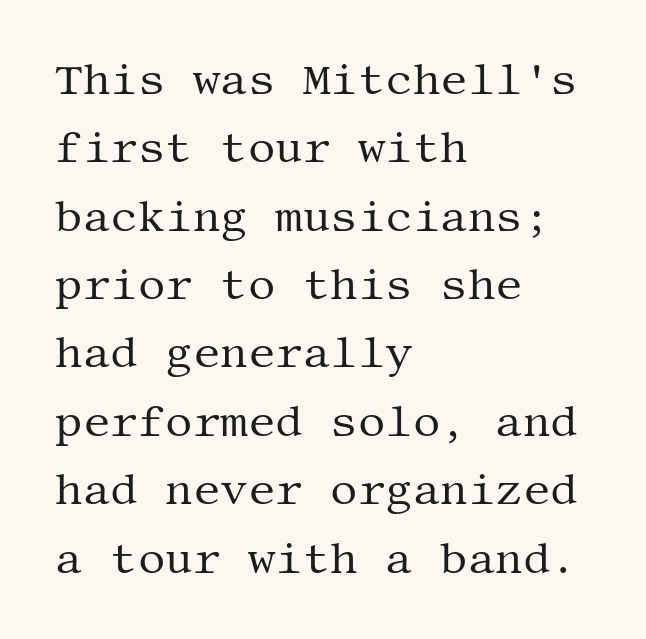
Q: Is the text bold? A: No.
Q: Is the text italic (slanted)? A: No, it is upright.
Q: Is the typeface a serif or a sans-serif typeface? A: Serif.
Q: Is the text underlined? A: No.
Q: How is the paragraph aligned? A: Left-aligned.
Q: Is the spacing between letters normal or unusually wide? A: Normal.
Q: Is the spacing between lines tight, normal or loose? A: Normal.
Q: Width (condensed, normal, or wide)? A: Normal.
Q: Stroke contrast? A: Medium.
Q: x-height? A: Large.
